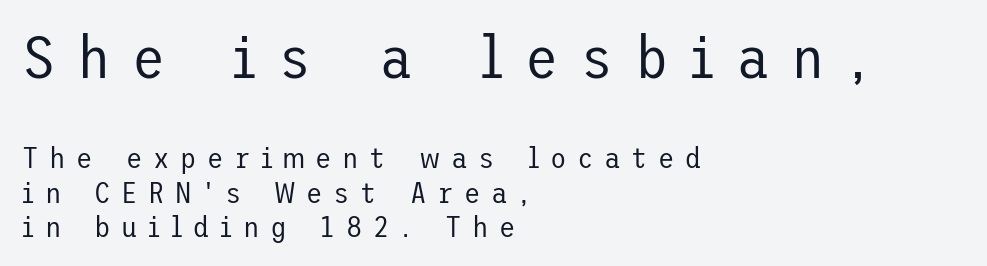
The image shows 61 px regular-weight sans-serif type, upright; set left-aligned, tight line spacing (1.14x), unusually wide letter spacing (+0.35 em), not underlined; the first (top) block is 2.03x larger; low stroke contrast and a medium x-height.
